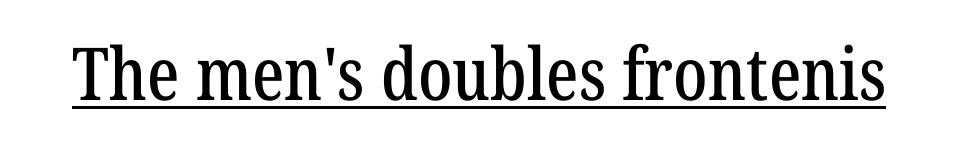
This sample uses plain, unmodified letter spacing. The type sits square on the baseline with zero lean. Varying glyph widths throughout — classic text-font behaviour. Does the type have serifs? Yes, each stem ends in a small foot. Looks like someone drew a line under every word here.
